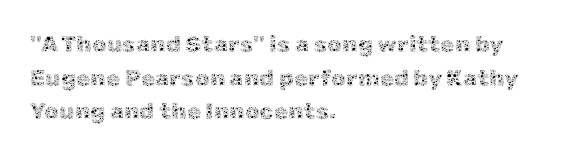
What stands out about the letter spacing? Nothing — it is the standard amount. Type without underlining. You can tell it's not italic because the verticals are truly vertical. Is there much room between lines? A standard amount, neither cramped nor airy.
